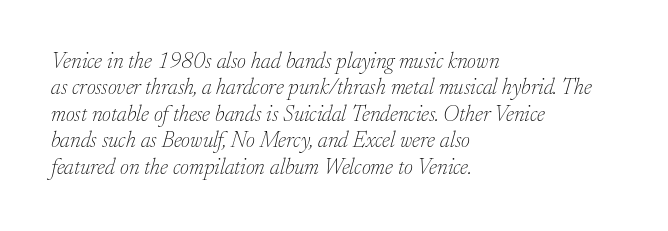
Q: Is the text bold? A: No.
Q: Is the text italic (slanted)? A: Yes, it leans right by about 17 degrees.
Q: Is the text underlined? A: No.
Q: How is the paragraph aligned? A: Left-aligned.
Q: Is the spacing between letters normal or unusually wide? A: Normal.
